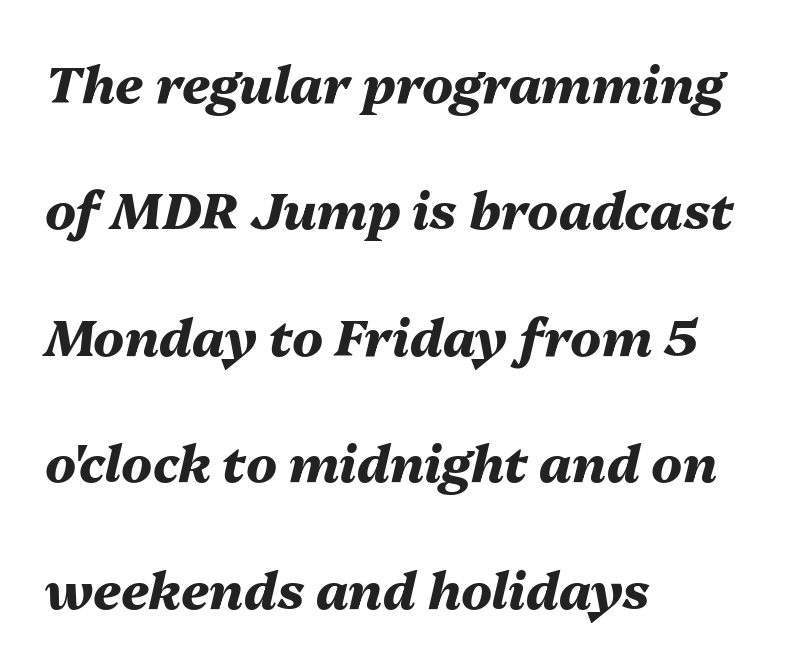
{"italic": "yes", "lean": "right", "slant_degrees": 13, "bold": "yes", "weight": "heavy", "width": "normal", "stroke_contrast": "medium", "x_height": "medium", "monospaced": "no", "underline": "no", "align": "left", "line_spacing": "loose", "line_spacing_ratio": 2.48, "letter_spacing": "normal", "letter_spacing_em": 0.0, "glyph_px": 51}
